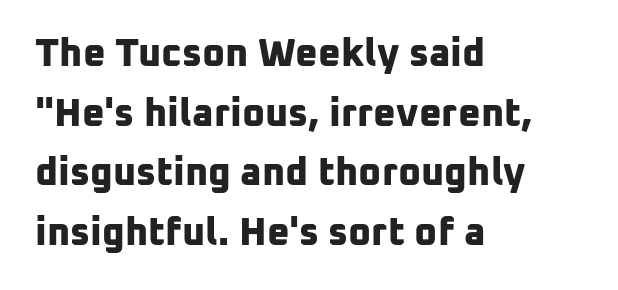
Q: Is the text bold? A: Yes.
Q: Is the typeface a serif or a sans-serif typeface? A: Sans-serif.
Q: Is the text underlined? A: No.
Q: How is the paragraph aligned? A: Left-aligned.
Q: Is the spacing between letters normal or unusually wide? A: Normal.
Q: Is the spacing between lines tight, normal or loose? A: Normal.
Q: Width (condensed, normal, or wide)? A: Normal.
Q: Stroke contrast? A: Low.
Q: x-height? A: Medium.
Q: Monospaced? A: No.
